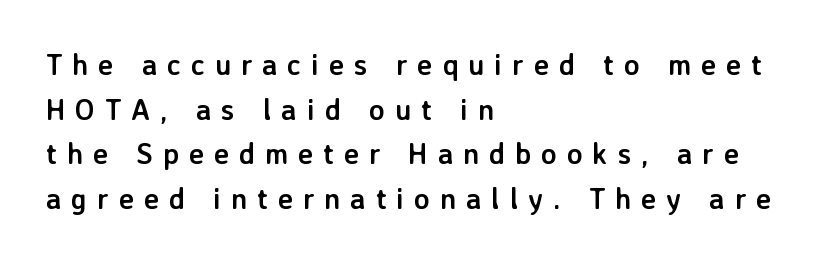
Think of a printed novel: that variable character pitch is what you see here. Normally led — the rows are evenly, conventionally spaced. In terms of weight, the rendering is a true, heavy bold. Underline: absent. Every stem runs plumb, perpendicular to the baseline.
